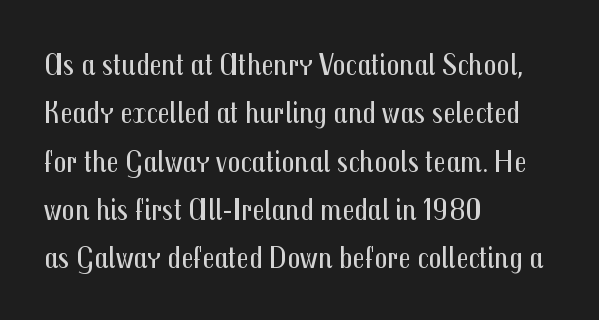
Q: Is the text bold? A: No.
Q: Is the text italic (slanted)? A: No, it is upright.
Q: Is the typeface a serif or a sans-serif typeface? A: Sans-serif.
Q: Is the text underlined? A: No.
Q: How is the paragraph aligned? A: Left-aligned.
Q: Is the spacing between letters normal or unusually wide? A: Normal.
Q: Is the spacing between lines tight, normal or loose? A: Normal.
Q: Width (condensed, normal, or wide)? A: Condensed.
Q: Stroke contrast? A: Medium.
Q: x-height? A: Medium.
Q: Monospaced? A: No.
